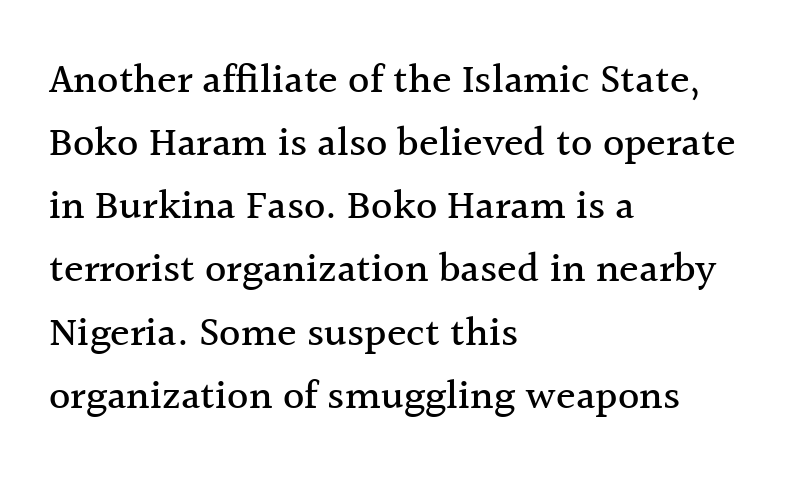
Do the characters align in a grid? No, the font is proportional. Inter-character spacing is left at the font's built-in metrics. Quick note: underline off. This block has exactly the height ordinary leading produces.
